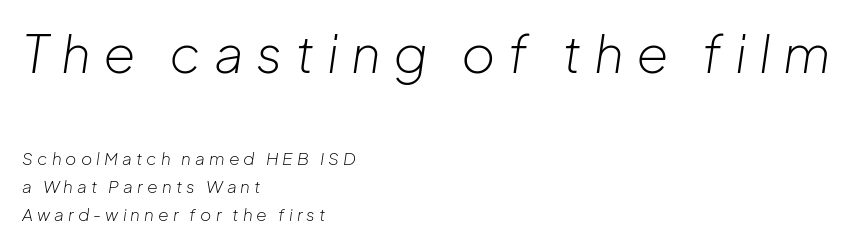
Tall strokes in this sample are angled rather than plumb. The passage shown begins with its larger block and ends with its smaller one. Weight: not bold — regular or lighter. If you drew a ruler down the left edge, every line would touch it. The passage shown is not underscored anywhere.
